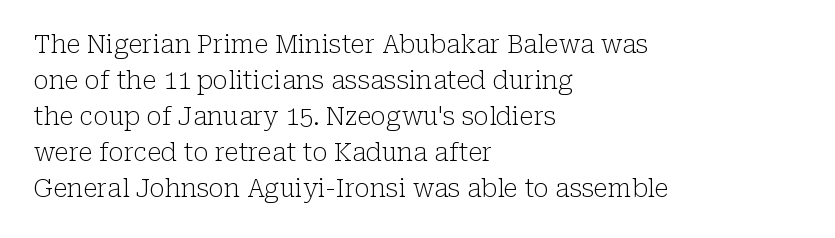
The image shows 25 px text type, upright; set left-aligned, normal line spacing (1.44x), normal letter spacing, not underlined.
